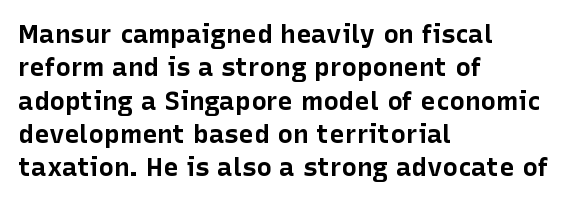
Q: Is the text bold? A: Yes.
Q: Is the text italic (slanted)? A: No, it is upright.
Q: Is the text underlined? A: No.
Q: How is the paragraph aligned? A: Left-aligned.
Q: Is the spacing between letters normal or unusually wide? A: Normal.
Q: Is the spacing between lines tight, normal or loose? A: Normal.
